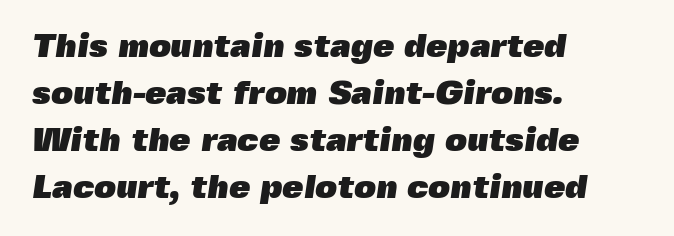
Each new line begins a customary step beneath the previous one. The designer went with a sans here, leaving each stem footless. Each word holds together tightly as a unit, with standard inter-letter gaps. The paragraph shown leans on its left margin.
